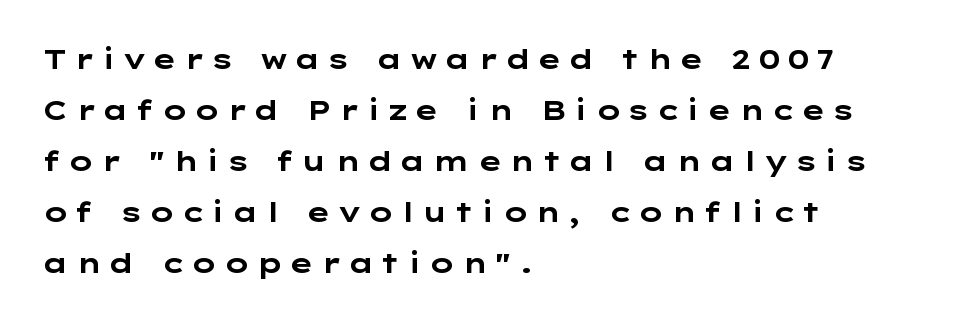
Q: Is the text bold? A: Yes.
Q: Is the text italic (slanted)? A: No, it is upright.
Q: Is the text underlined? A: No.
Q: How is the paragraph aligned? A: Left-aligned.
Q: Is the spacing between letters normal or unusually wide? A: Unusually wide.
